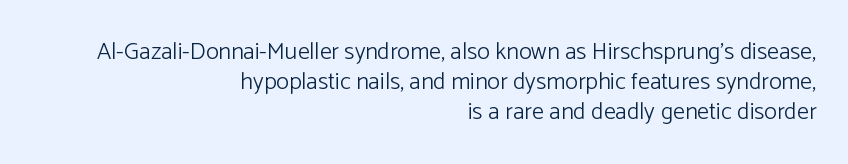
Q: Is the text bold? A: No.
Q: Is the text italic (slanted)? A: No, it is upright.
Q: Is the text underlined? A: No.
Q: How is the paragraph aligned? A: Right-aligned.
Q: Is the spacing between letters normal or unusually wide? A: Normal.
Q: Is the spacing between lines tight, normal or loose? A: Normal.
